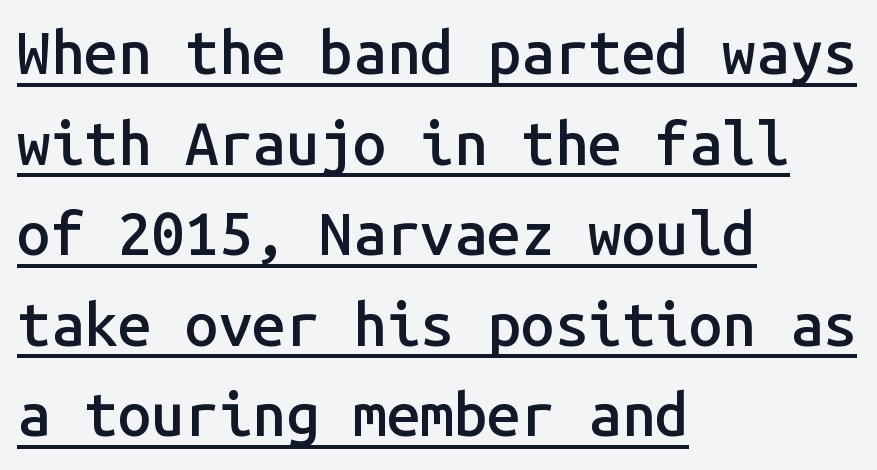
Q: Is the text bold? A: Semi-bold.
Q: Is the text italic (slanted)? A: No, it is upright.
Q: Is the typeface a serif or a sans-serif typeface? A: Sans-serif.
Q: Is the text underlined? A: Yes.
Q: How is the paragraph aligned? A: Left-aligned.
Q: Is the spacing between letters normal or unusually wide? A: Normal.
Q: Is the spacing between lines tight, normal or loose? A: Normal.
Q: Width (condensed, normal, or wide)? A: Normal.
Q: Stroke contrast? A: Low.
Q: x-height? A: Medium.
Q: Monospaced? A: Yes.
